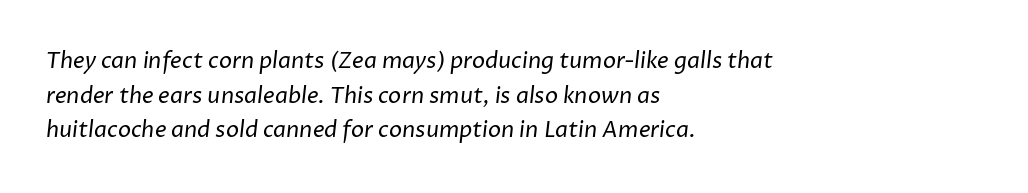
Q: Is the text bold? A: No.
Q: Is the text underlined? A: No.
Q: How is the paragraph aligned? A: Left-aligned.
Q: Is the spacing between letters normal or unusually wide? A: Normal.
Q: Is the spacing between lines tight, normal or loose? A: Normal.
